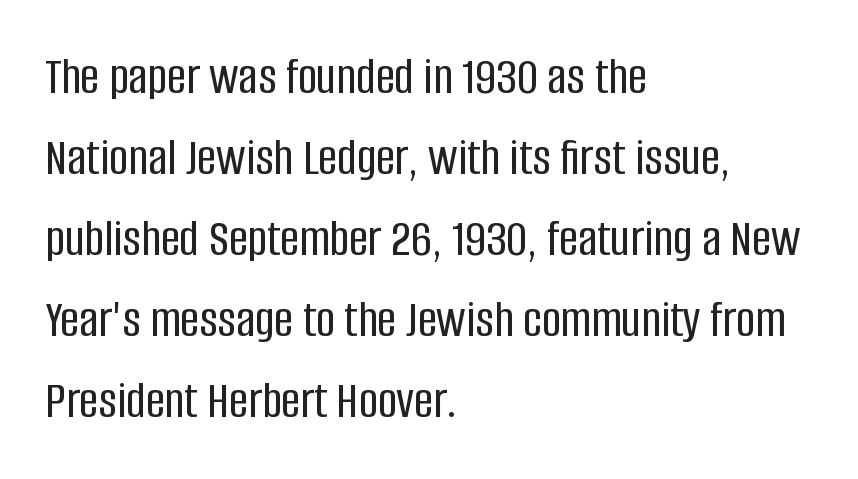
The image shows 53 px condensed sans-serif type, upright; set left-aligned, normal line spacing (1.53x), normal letter spacing, not underlined; low stroke contrast and a large x-height.
